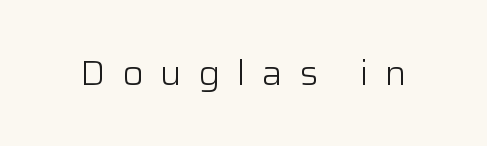
The image shows 34 px light sans-serif type, upright; set unusually wide letter spacing (+0.49 em), not underlined; low stroke contrast and a medium x-height.
